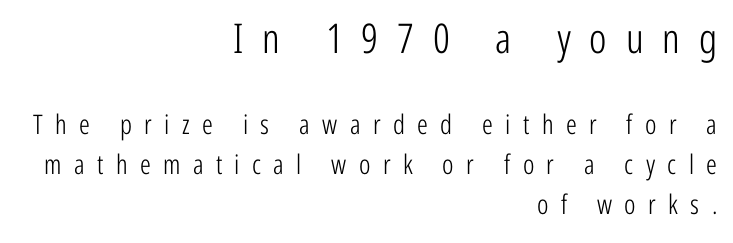
Q: Is the text bold? A: No.
Q: Is the text italic (slanted)? A: No, it is upright.
Q: Is the typeface a serif or a sans-serif typeface? A: Sans-serif.
Q: Is the text underlined? A: No.
Q: How is the paragraph aligned? A: Right-aligned.
Q: Is the spacing between letters normal or unusually wide? A: Unusually wide.
Q: Is the spacing between lines tight, normal or loose? A: Normal.
Q: Which block of text is set in a larger size, the first (top) or the second (bottom)? A: The first (top) one.
Q: Width (condensed, normal, or wide)? A: Condensed.
Q: Stroke contrast? A: Low.
Q: x-height? A: Medium.
Q: Monospaced? A: No.
